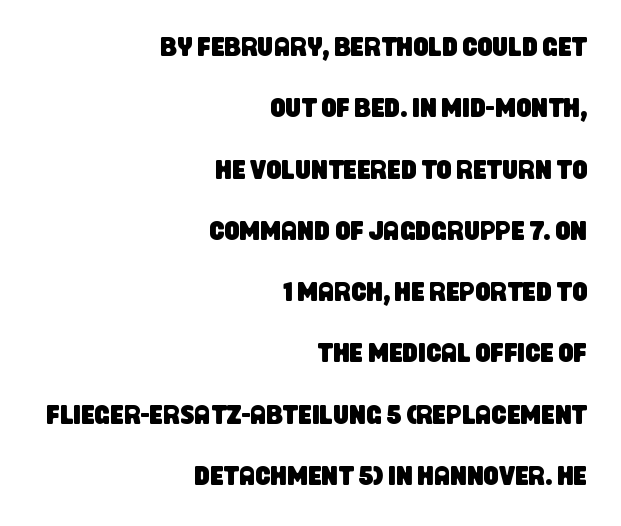
{"underline": "no", "align": "right", "line_spacing": "loose", "line_spacing_ratio": 2.27, "letter_spacing": "normal", "letter_spacing_em": 0.0, "glyph_px": 27}
